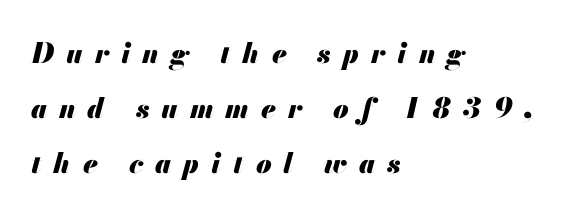
The strokes are fattened all the way to bold. The rendering anchors every line to the left-hand side. Quick note: underline off. This block would shrink considerably if given ordinary leading; it's expanded now. A typesetter would call this proportional, since set widths differ per character.
